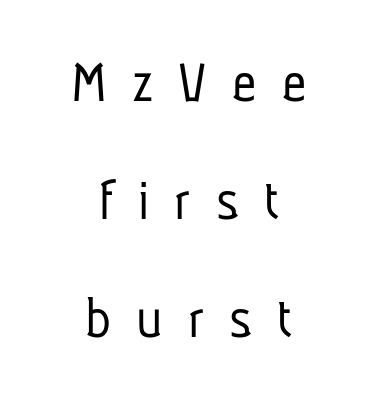
{"serif": "no", "bold": "no", "weight": "light", "width": "condensed", "stroke_contrast": "low", "x_height": "medium", "monospaced": "no", "underline": "no", "align": "center", "line_spacing": "loose", "line_spacing_ratio": 1.97, "letter_spacing": "wide", "letter_spacing_em": 0.42, "glyph_px": 60}
